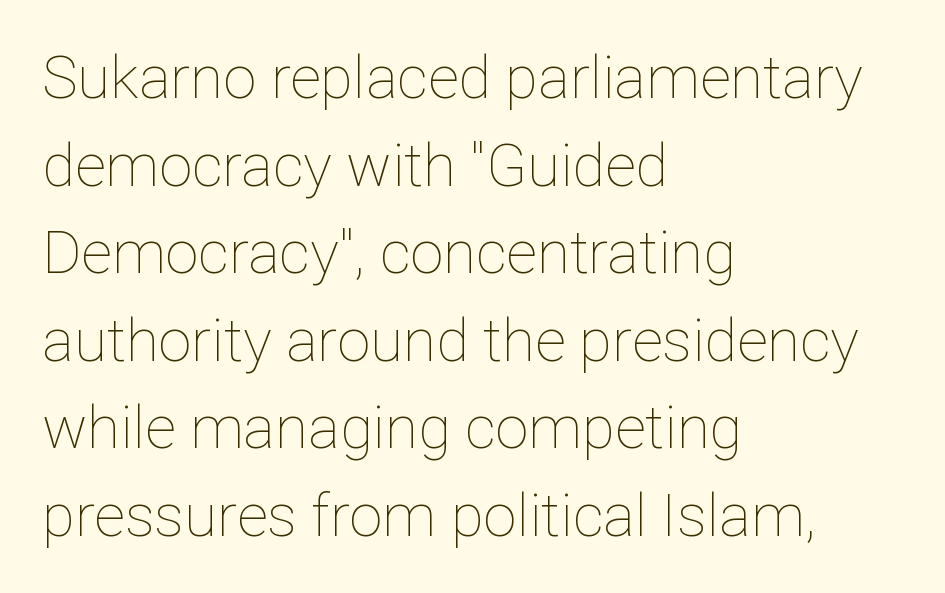
The image shows 60 px thin type, upright; set left-aligned, normal line spacing (1.46x), normal letter spacing, not underlined; low stroke contrast and a medium x-height.
